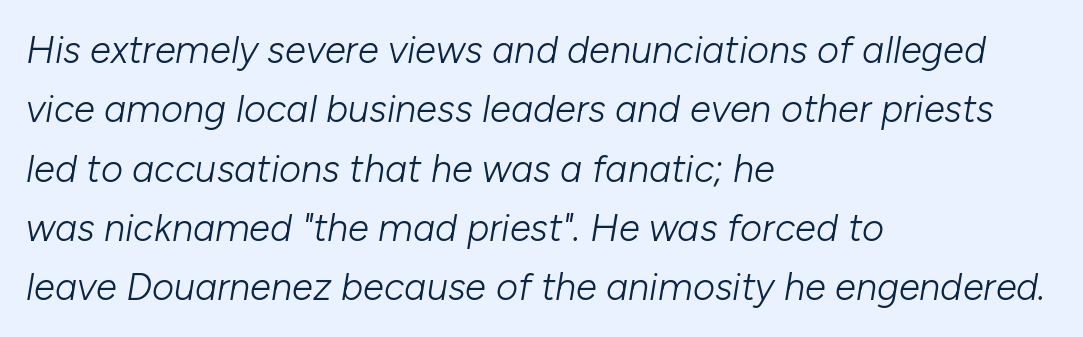
The image shows 38 px light type, italic (leaning right); set left-aligned, normal line spacing (1.56x), normal letter spacing, not underlined; low stroke contrast and a medium x-height.
